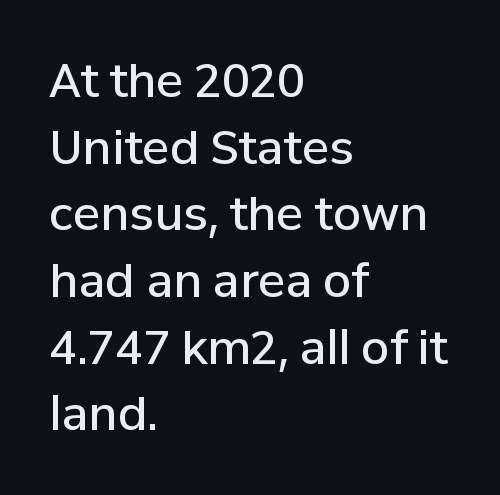
{"serif": "no", "italic": "no", "bold": "semi", "weight": "semibold", "width": "normal", "stroke_contrast": "low", "x_height": "medium", "monospaced": "no", "underline": "no", "align": "left", "line_spacing": "normal", "line_spacing_ratio": 1.45, "letter_spacing": "normal", "letter_spacing_em": 0.0, "glyph_px": 46}
